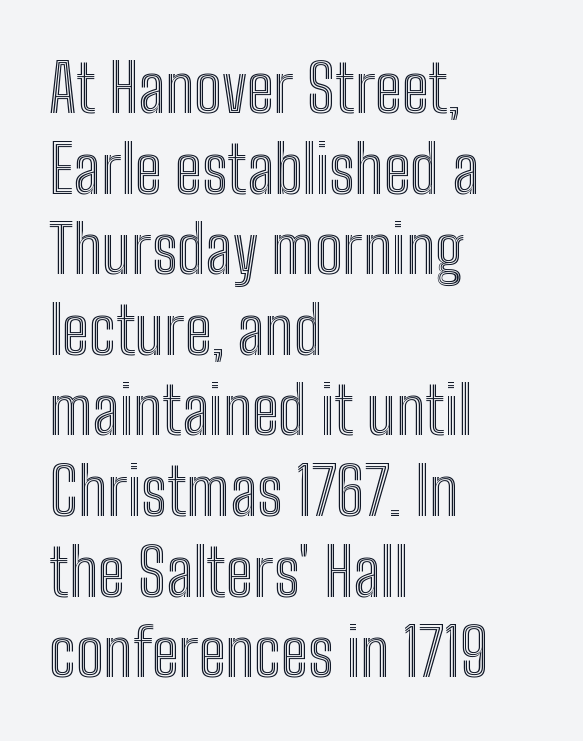
Q: Is the text italic (slanted)? A: No, it is upright.
Q: Is the text underlined? A: No.
Q: How is the paragraph aligned? A: Left-aligned.
Q: Is the spacing between letters normal or unusually wide? A: Normal.
Q: Width (condensed, normal, or wide)? A: Condensed.
Q: x-height? A: Medium.
Q: Monospaced? A: No.
